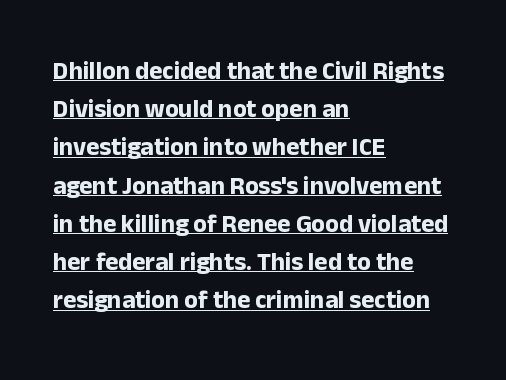
{"italic": "no", "bold": "yes", "underline": "yes", "align": "left", "line_spacing": "normal", "line_spacing_ratio": 1.53, "letter_spacing": "normal", "letter_spacing_em": 0.0, "glyph_px": 25}
